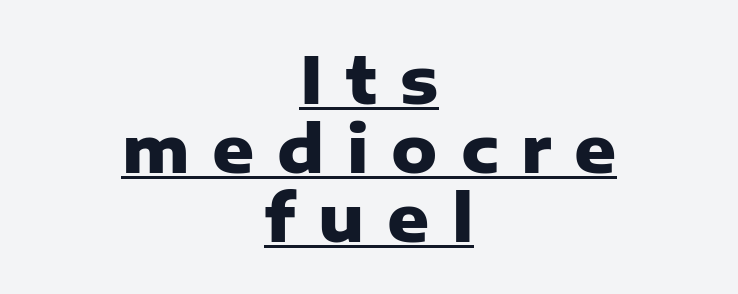
Very little white space separates one row of letters from the next. This sample uses a sans-serif face. These lines are rendered in a variable-pitch font. Compared with an ordinary text face, these strokes are far heavier — a full bold. In terms of posture, this sample is upright. The lines are quadded center.
